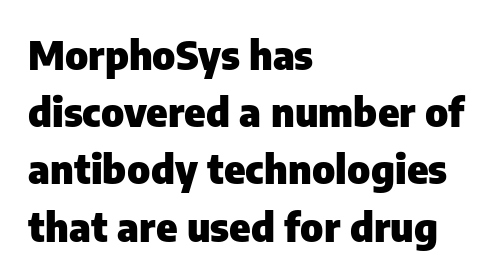
Q: Is the text bold? A: Yes.
Q: Is the text italic (slanted)? A: No, it is upright.
Q: Is the typeface a serif or a sans-serif typeface? A: Sans-serif.
Q: Is the text underlined? A: No.
Q: How is the paragraph aligned? A: Left-aligned.
Q: Is the spacing between letters normal or unusually wide? A: Normal.
Q: Is the spacing between lines tight, normal or loose? A: Normal.
Q: Width (condensed, normal, or wide)? A: Normal.
Q: Stroke contrast? A: Low.
Q: x-height? A: Medium.
Q: Monospaced? A: No.
